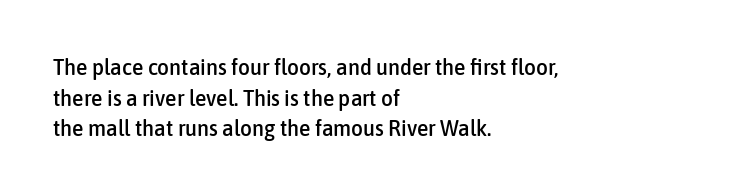
{"italic": "no", "underline": "no", "align": "left", "line_spacing": "normal", "line_spacing_ratio": 1.33, "letter_spacing": "normal", "letter_spacing_em": 0.0, "glyph_px": 23}
